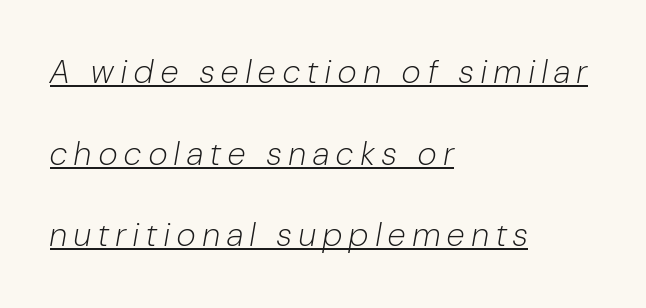
{"italic": "yes", "lean": "right", "slant_degrees": 10, "bold": "no", "weight": "light", "width": "condensed", "stroke_contrast": "low", "x_height": "medium", "monospaced": "no", "underline": "yes", "align": "left", "line_spacing": "loose", "line_spacing_ratio": 2.47, "letter_spacing": "wide", "letter_spacing_em": 0.23, "glyph_px": 33}
